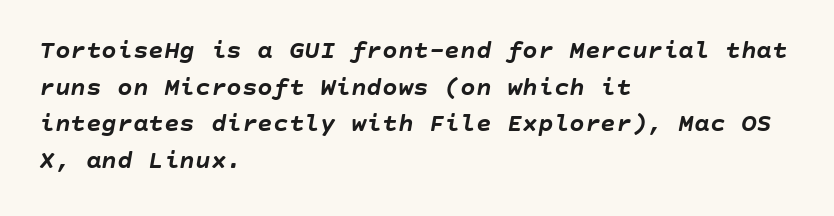
{"italic": "yes", "lean": "right", "slant_degrees": 10, "bold": "yes", "underline": "no", "align": "left", "line_spacing": "normal", "line_spacing_ratio": 1.41, "letter_spacing": "normal", "letter_spacing_em": 0.0, "glyph_px": 26}
